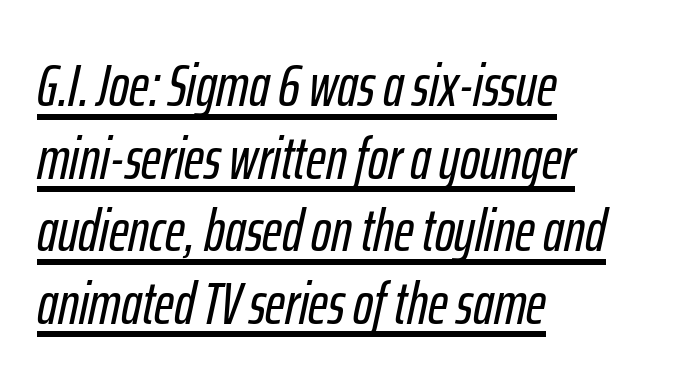
The image shows 60 px condensed type, italic (leaning right); set left-aligned, line spacing 1.21x, normal letter spacing, underlined; low stroke contrast and a medium x-height.
